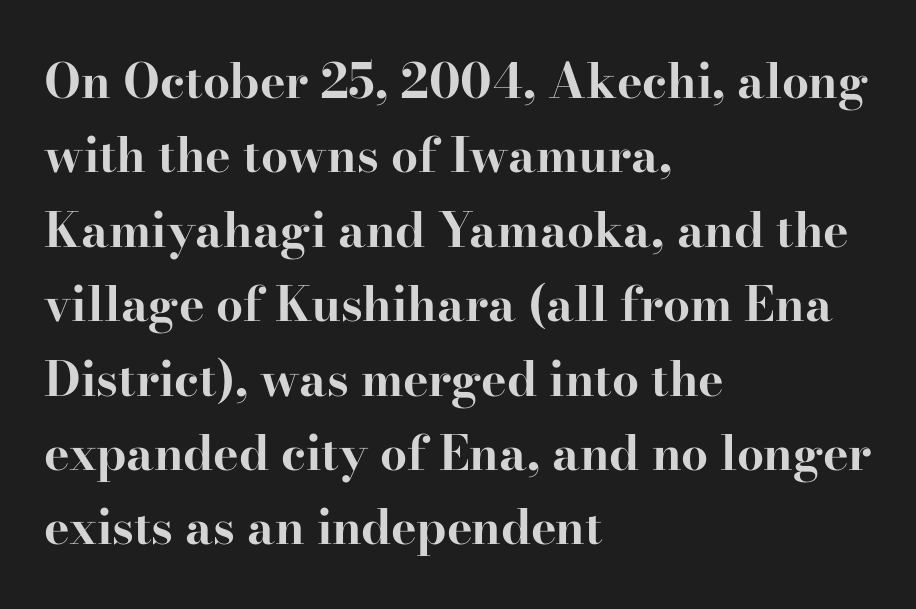
Q: Is the text bold? A: Yes.
Q: Is the text italic (slanted)? A: No, it is upright.
Q: Is the typeface a serif or a sans-serif typeface? A: Serif.
Q: Is the text underlined? A: No.
Q: How is the paragraph aligned? A: Left-aligned.
Q: Is the spacing between letters normal or unusually wide? A: Normal.
Q: Is the spacing between lines tight, normal or loose? A: Normal.
Q: Width (condensed, normal, or wide)? A: Wide.
Q: Stroke contrast? A: High.
Q: x-height? A: Small.
Q: Monospaced? A: No.
